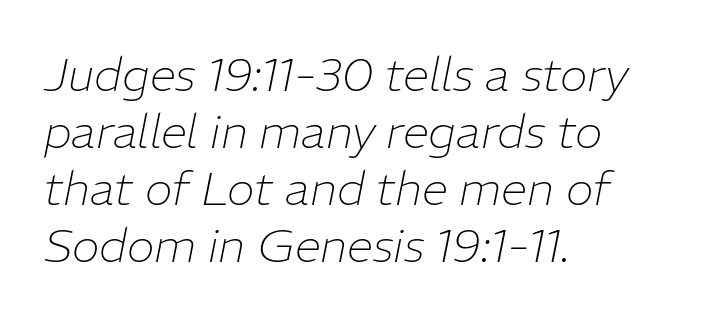
Observe the lean: these are italic letterforms. Has an underline been added? It has not. Weight: in the light-to-regular range. Each letter keeps its own natural width here, so spacing adapts to shape. How are the letters spaced? Ordinarily, with no added tracking.
